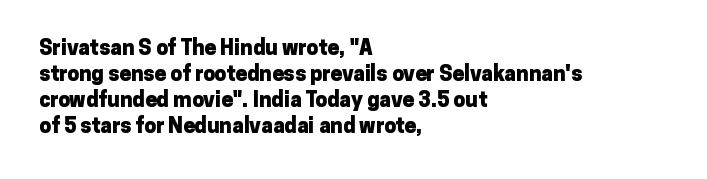
Q: Is the text bold? A: Yes.
Q: Is the text italic (slanted)? A: No, it is upright.
Q: Is the text underlined? A: No.
Q: How is the paragraph aligned? A: Left-aligned.
Q: Is the spacing between letters normal or unusually wide? A: Normal.
